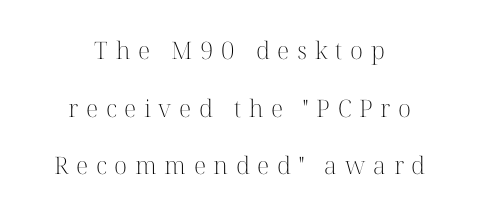
One-word summary of the alignment: center. These lines were composed using upright roman letters. A light-to-regular cut is what we see here. Leading: increased. Descenders hang freely into open space.
